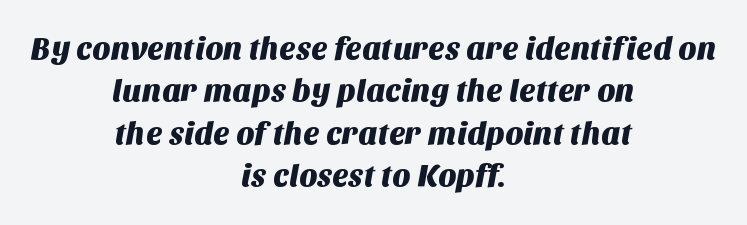
{"serif": "no", "width": "normal", "stroke_contrast": "medium", "x_height": "large", "monospaced": "no", "underline": "no", "align": "center", "line_spacing": "normal", "line_spacing_ratio": 1.37, "letter_spacing": "normal", "letter_spacing_em": 0.0, "glyph_px": 31}
